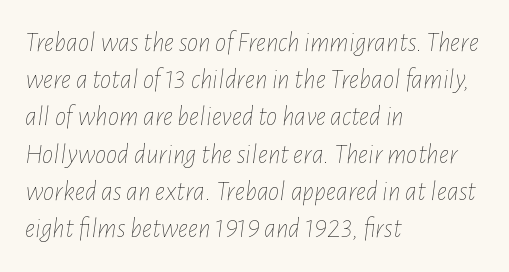
The image shows 28 px thin, condensed type, italic (leaning right); set left-aligned, normal line spacing (1.33x), normal letter spacing, not underlined; low stroke contrast and a medium x-height.
